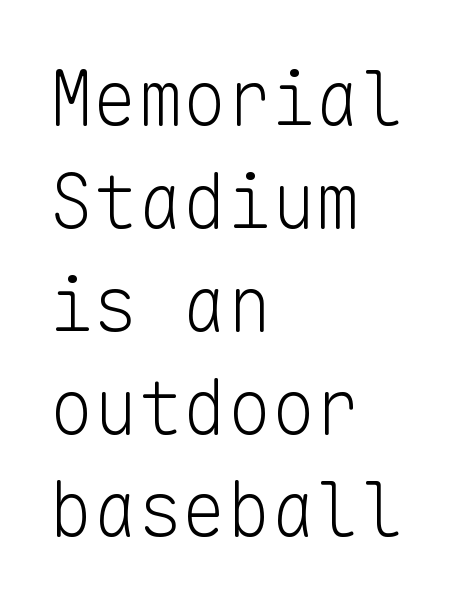
Leading: standard. Vertical stems look standard width or narrower in stroke. This sample uses an upright cut, with every glyph sitting square on the baseline. These lines are rendered in a fixed-pitch font. What stands out about the letter spacing? Nothing — it is the standard amount.
